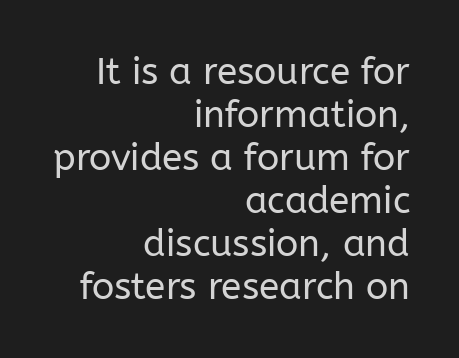
In terms of letterspacing, this is plain default setting. This rendering features lettering with no underline. These lines are rendered in a variable-pitch font. Posture: upright roman.
